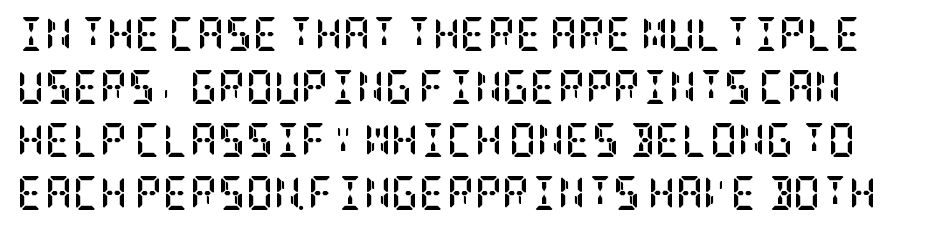
The image shows 34 px semibold, condensed serif type, upright; set normal line spacing (1.56x), normal letter spacing, not underlined; low stroke contrast and a large x-height.
